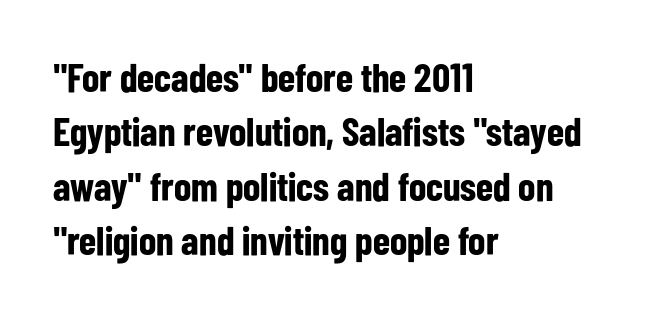
Whoever set this chose a conventional vertical rhythm. Is the type bold? Yes — the strokes are clearly thick and heavy. Nobody drew a line under any word here. The rendering keeps characters at their native spacing. What kind of face is this? One without serifs — a sans.
